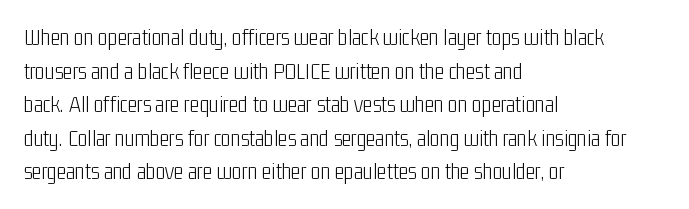
Q: Is the text bold? A: No.
Q: Is the text italic (slanted)? A: No, it is upright.
Q: Is the text underlined? A: No.
Q: How is the paragraph aligned? A: Left-aligned.
Q: Is the spacing between letters normal or unusually wide? A: Normal.
Q: Is the spacing between lines tight, normal or loose? A: Normal.
